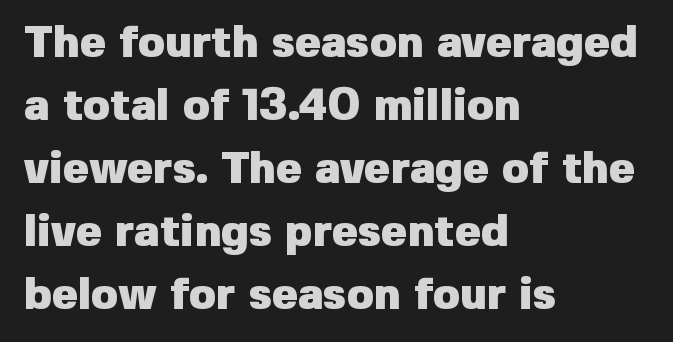
{"serif": "no", "italic": "no", "bold": "yes", "weight": "heavy", "width": "normal", "stroke_contrast": "low", "x_height": "medium", "monospaced": "no", "underline": "no", "align": "left", "line_spacing": "normal", "line_spacing_ratio": 1.43, "letter_spacing": "normal", "letter_spacing_em": 0.0, "glyph_px": 44}
